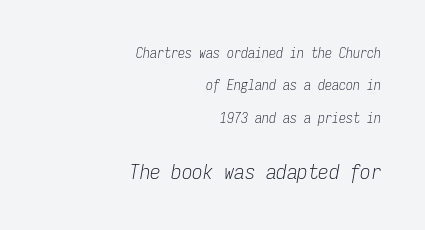
{"italic": "yes", "lean": "right", "slant_degrees": 9, "bold": "no", "underline": "no", "align": "right", "line_spacing": "loose", "line_spacing_ratio": 2.32, "letter_spacing": "normal", "letter_spacing_em": 0.0, "larger_block": "second", "size_ratio": 1.5, "glyph_px": 21}
